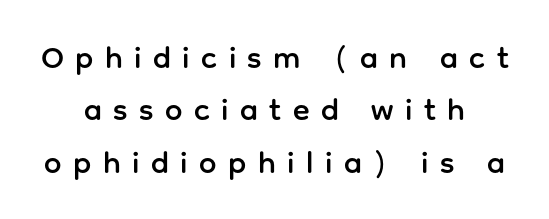
{"serif": "no", "italic": "no", "width": "normal", "stroke_contrast": "low", "x_height": "medium", "monospaced": "no", "underline": "no", "align": "center", "line_spacing": "normal", "line_spacing_ratio": 1.69, "letter_spacing": "wide", "letter_spacing_em": 0.37, "glyph_px": 31}
